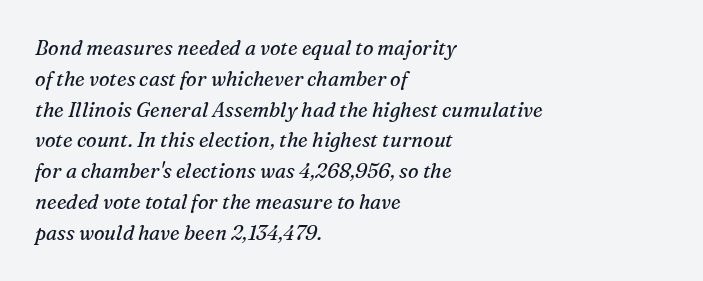
{"italic": "yes", "lean": "right", "slant_degrees": 16, "bold": "no", "underline": "no", "align": "left", "line_spacing": "normal", "line_spacing_ratio": 1.54, "letter_spacing": "normal", "letter_spacing_em": 0.0, "glyph_px": 20}
